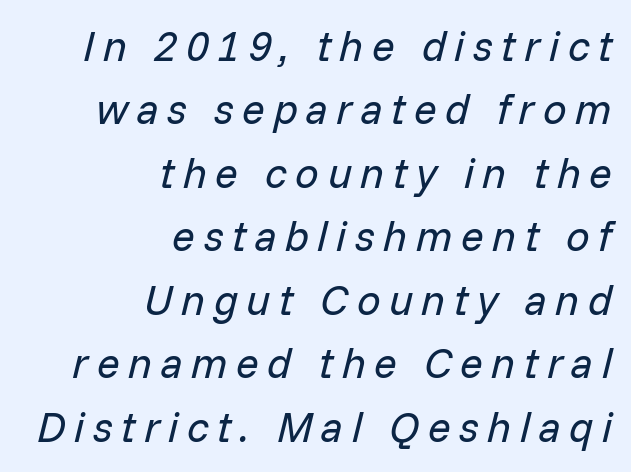
The image shows 42 px regular-weight type, italic (leaning right); set right-aligned, normal line spacing (1.51x), unusually wide letter spacing (+0.2 em), not underlined; low stroke contrast and a medium x-height.
